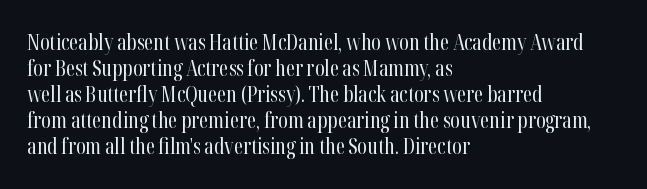
Q: Is the text bold? A: No.
Q: Is the text italic (slanted)? A: No, it is upright.
Q: Is the text underlined? A: No.
Q: How is the paragraph aligned? A: Left-aligned.
Q: Is the spacing between letters normal or unusually wide? A: Normal.
